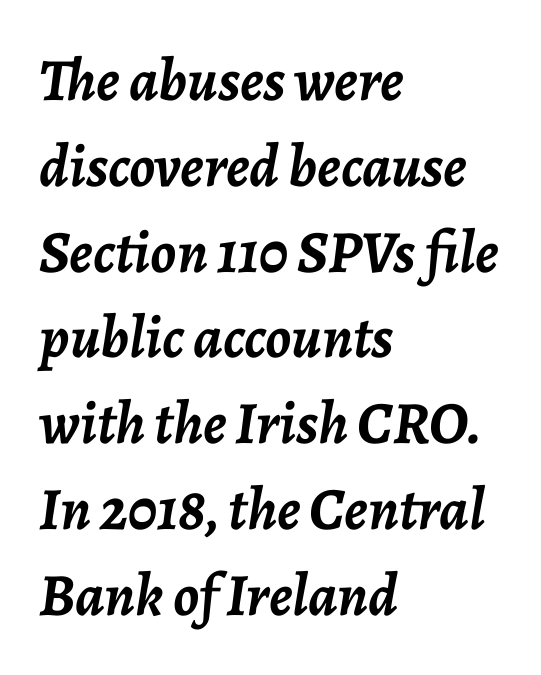
The image shows 60 px semibold type, italic (leaning right); set left-aligned, normal line spacing (1.43x), normal letter spacing, not underlined; low stroke contrast and a medium x-height.
